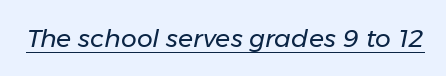
Q: Is the text bold? A: No.
Q: Is the text italic (slanted)? A: Yes, it leans right by about 11 degrees.
Q: Is the text underlined? A: Yes.
Q: Is the spacing between letters normal or unusually wide? A: Normal.
